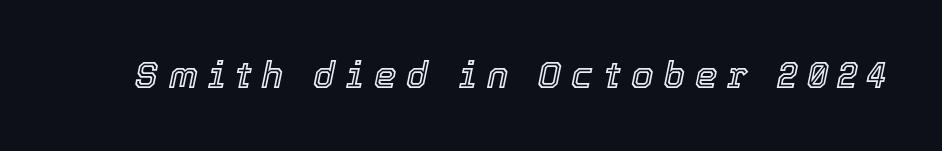
Each letter keeps its own natural width here, so spacing adapts to shape. The face used here has a pronounced slope to its letters. The tracking reads as deliberately expanded to a designer's eye. Clear beneath every line of the passage.
